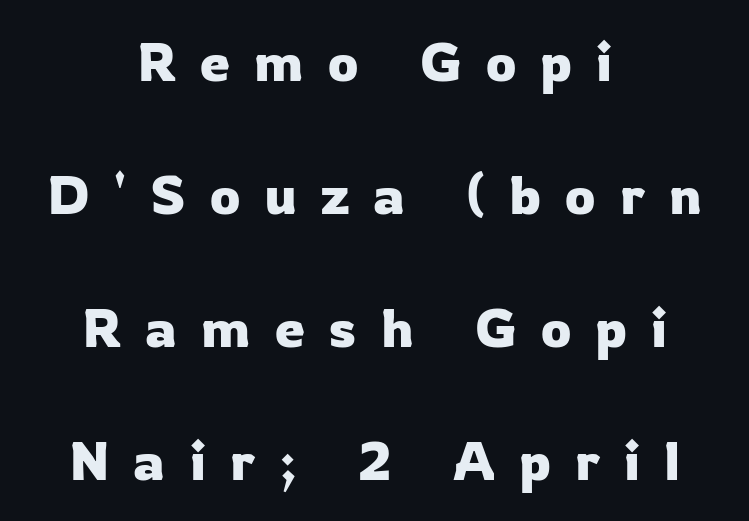
Typeset on center — no edge is straight. Bare-footed words on every line. Is this a fixed-width face? No — the glyphs have proportional, varying widths. Tracking value appears strongly positive — letters spread wide. The font's upright variant was chosen for this text.
